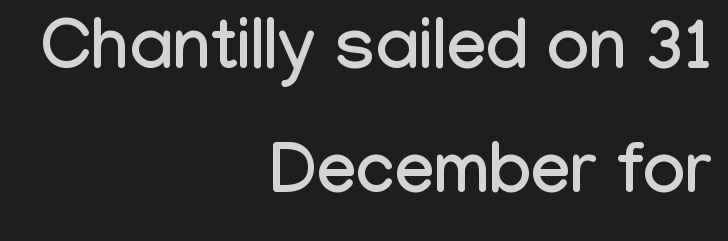
{"serif": "no", "italic": "no", "width": "condensed", "stroke_contrast": "low", "x_height": "medium", "monospaced": "no", "underline": "no", "align": "right", "line_spacing_ratio": 1.75, "letter_spacing": "normal", "letter_spacing_em": 0.0, "glyph_px": 71}
